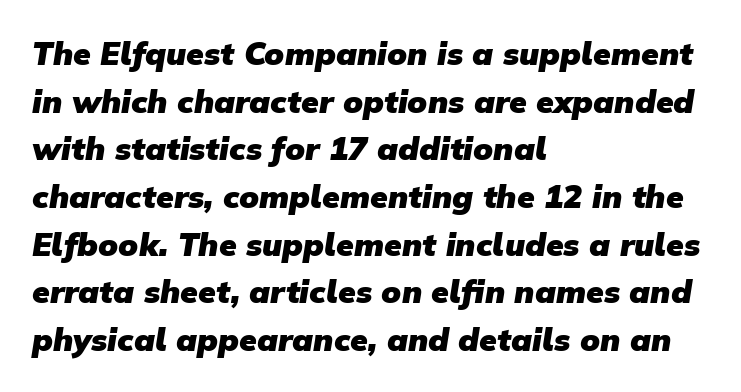
{"serif": "no", "bold": "yes", "weight": "heavy", "width": "normal", "stroke_contrast": "low", "x_height": "medium", "monospaced": "no", "underline": "no", "align": "left", "line_spacing": "normal", "line_spacing_ratio": 1.49, "letter_spacing": "normal", "letter_spacing_em": 0.0, "glyph_px": 32}
